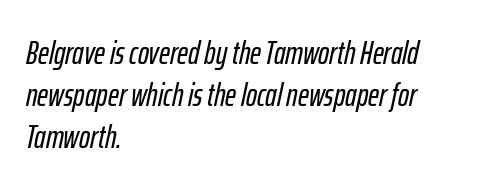
There is no visible air inserted between adjacent glyphs. Evenly set lines give the paragraph a standard silhouette. Designer's note — italics engaged. Each letter keeps its own natural width here, so spacing adapts to shape. Bare-footed words on every line. Teacher's note: observe the even left margin — that is flush-left alignment.
